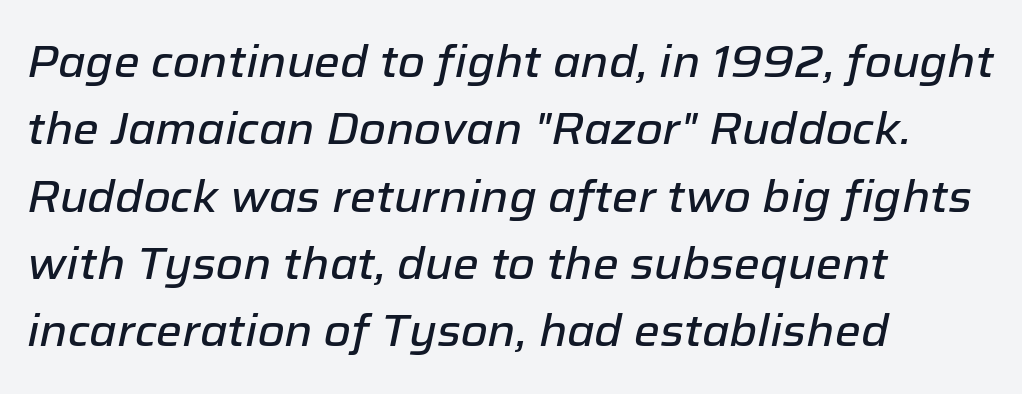
The image shows 44 px text type, italic (leaning right); set left-aligned, normal line spacing (1.53x), normal letter spacing, not underlined; low stroke contrast and a medium x-height.
